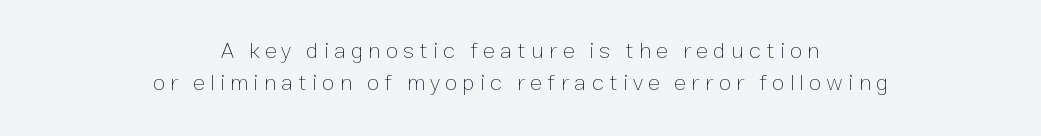
The image shows 23 px text type, upright; set centered, normal line spacing (1.41x), unusually wide letter spacing (+0.22 em), not underlined.
